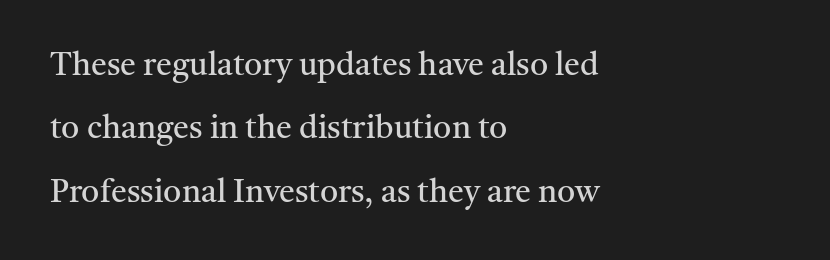
{"serif": "yes", "italic": "no", "bold": "no", "weight": "regular", "width": "normal", "stroke_contrast": "medium", "x_height": "medium", "monospaced": "no", "underline": "no", "align": "left", "line_spacing": "loose", "line_spacing_ratio": 1.98, "letter_spacing": "normal", "letter_spacing_em": 0.0, "glyph_px": 32}
